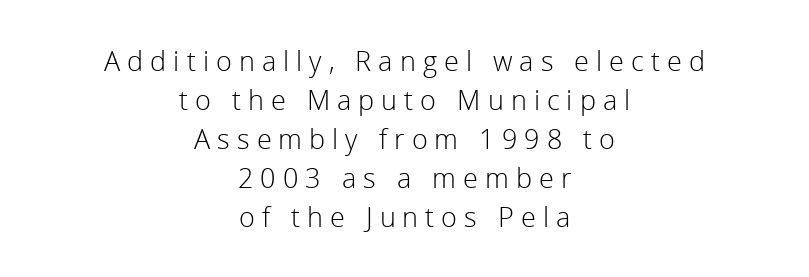
Reading down the block, each line starts at a different indent, mirrored at its end. Normally led — the rows are evenly, conventionally spaced. The lettering holds an erect, upright posture throughout. Stem width sits at or under what a default text font uses. Observe the wide spacing: letters keep a clear distance from each other. The strip under each line holds only bare page.
